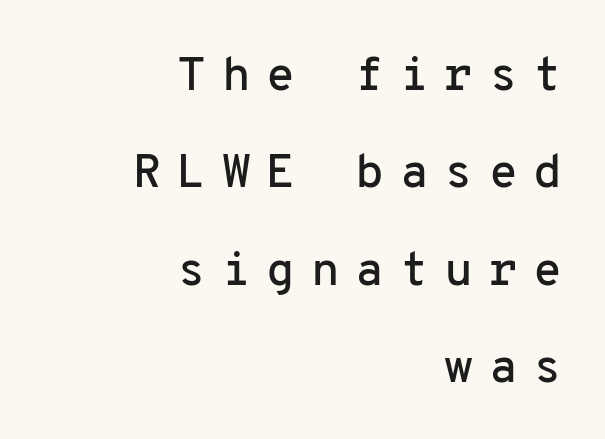
{"serif": "no", "italic": "no", "width": "normal", "stroke_contrast": "low", "x_height": "medium", "monospaced": "yes", "underline": "no", "align": "right", "line_spacing": "loose", "line_spacing_ratio": 2.07, "letter_spacing": "wide", "letter_spacing_em": 0.33, "glyph_px": 47}
